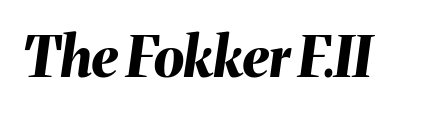
The image shows 55 px bold type, italic (leaning right); set normal letter spacing, not underlined; medium stroke contrast and a medium x-height.
